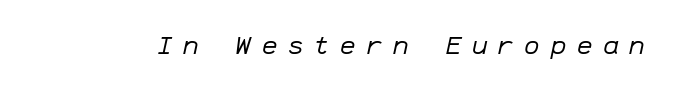
{"italic": "yes", "lean": "right", "slant_degrees": 12, "bold": "no", "underline": "no", "letter_spacing": "wide", "letter_spacing_em": 0.41, "glyph_px": 26}
